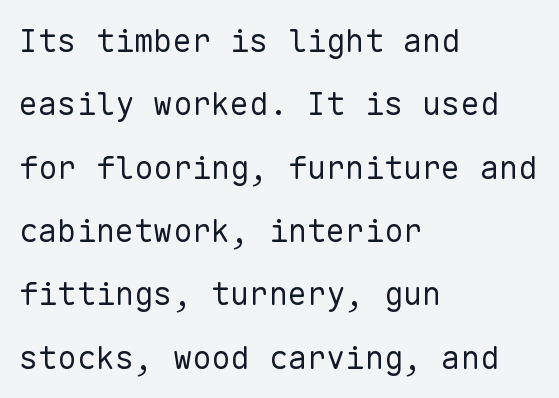
Q: Is the text bold? A: No.
Q: Is the text italic (slanted)? A: No, it is upright.
Q: Is the typeface a serif or a sans-serif typeface? A: Sans-serif.
Q: Is the text underlined? A: No.
Q: How is the paragraph aligned? A: Left-aligned.
Q: Is the spacing between letters normal or unusually wide? A: Normal.
Q: Is the spacing between lines tight, normal or loose? A: Loose.
Q: Width (condensed, normal, or wide)? A: Normal.
Q: Stroke contrast? A: Low.
Q: x-height? A: Medium.
Q: Monospaced? A: Yes.
